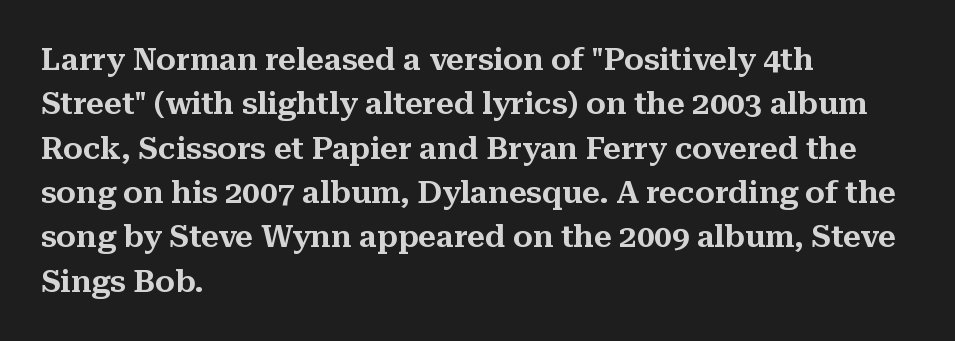
The area under the type is left untouched. This is serif lettering, the kind often seen in printed books. Nope, not italic — everything's standing straight. Character widths vary here, with narrow letters taking less room than wide ones. Leftover space on each line is placed entirely after the last word. Whoever set this chose a conventional vertical rhythm.
